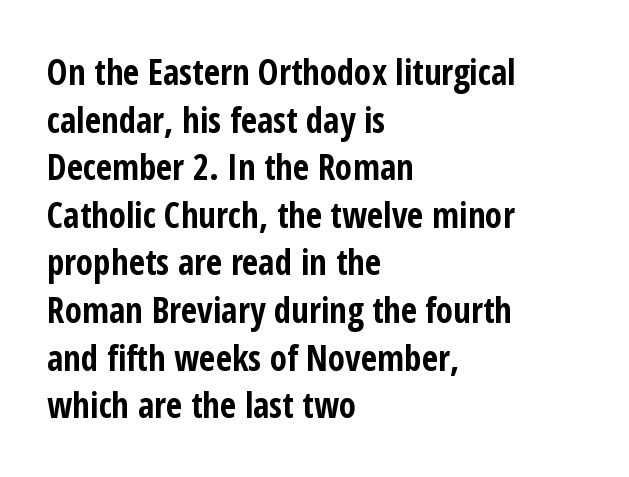
The image shows 35 px bold, condensed sans-serif type, upright; set left-aligned, normal line spacing (1.36x), normal letter spacing, not underlined; low stroke contrast and a medium x-height.
